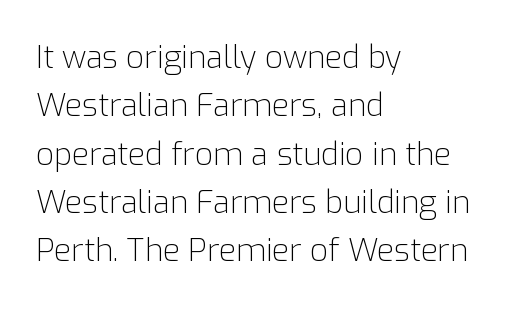
Q: Is the text bold? A: No.
Q: Is the text italic (slanted)? A: No, it is upright.
Q: Is the typeface a serif or a sans-serif typeface? A: Sans-serif.
Q: Is the text underlined? A: No.
Q: How is the paragraph aligned? A: Left-aligned.
Q: Is the spacing between letters normal or unusually wide? A: Normal.
Q: Is the spacing between lines tight, normal or loose? A: Normal.
Q: Width (condensed, normal, or wide)? A: Normal.
Q: Stroke contrast? A: Low.
Q: x-height? A: Medium.
Q: Monospaced? A: No.
